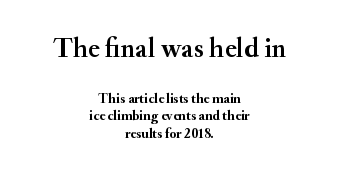
The letters in the upper block stand taller than those in the block below. A typesetter would call this zero additional tracking. The setting favours the middle, as headings and verse often do. Check under the words: just untouched page. You could not count columns in this text — the font is proportionally spaced.
